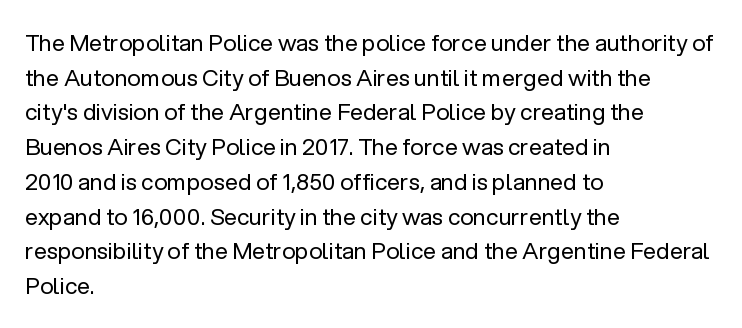
The image shows 23 px text type, upright; set left-aligned, normal line spacing (1.51x), normal letter spacing, not underlined.
